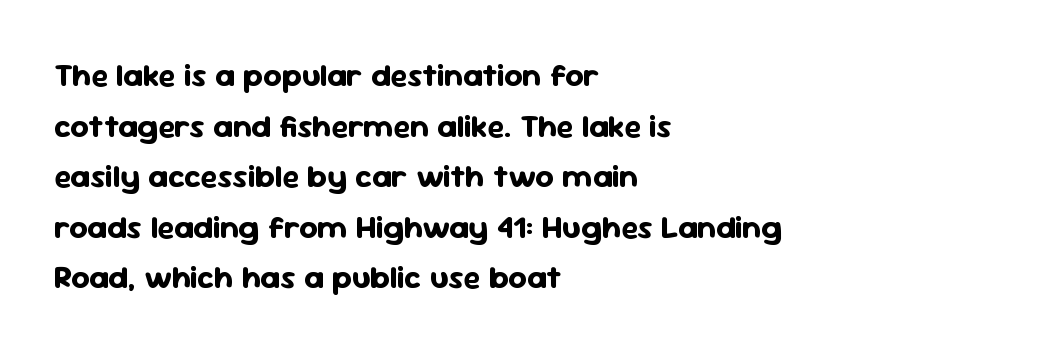
Notice how thick the strokes are: this is what a full bold looks like. The typeface chosen for these lines omits serifs. This sample has the flowing, uneven cadence of proportional lettering. The lines in this sample share a left origin and differ only in where they stop. These lines keep a tight, regular rhythm from letter to letter.
